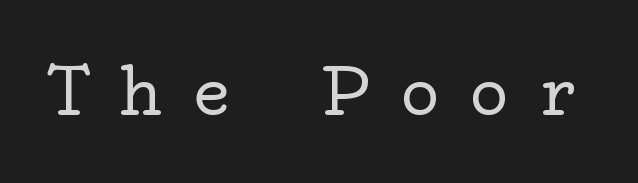
The image shows 65 px regular-weight serif type, upright; set unusually wide letter spacing (+0.48 em), not underlined; a small x-height.
